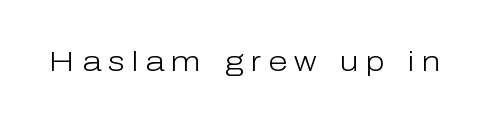
{"serif": "no", "italic": "no", "bold": "no", "weight": "light", "width": "normal", "stroke_contrast": "low", "x_height": "medium", "monospaced": "no", "underline": "no", "letter_spacing": "wide", "letter_spacing_em": 0.25, "glyph_px": 28}
